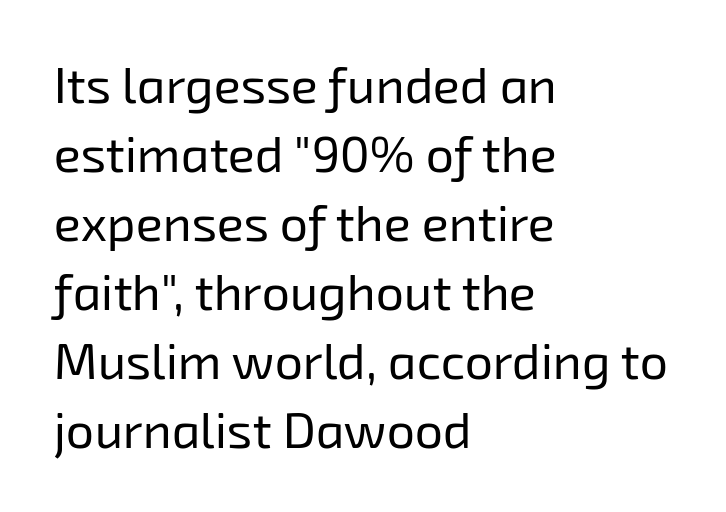
The image shows 50 px regular-weight sans-serif type; set left-aligned, normal line spacing (1.38x), normal letter spacing, not underlined; low stroke contrast and a medium x-height.
